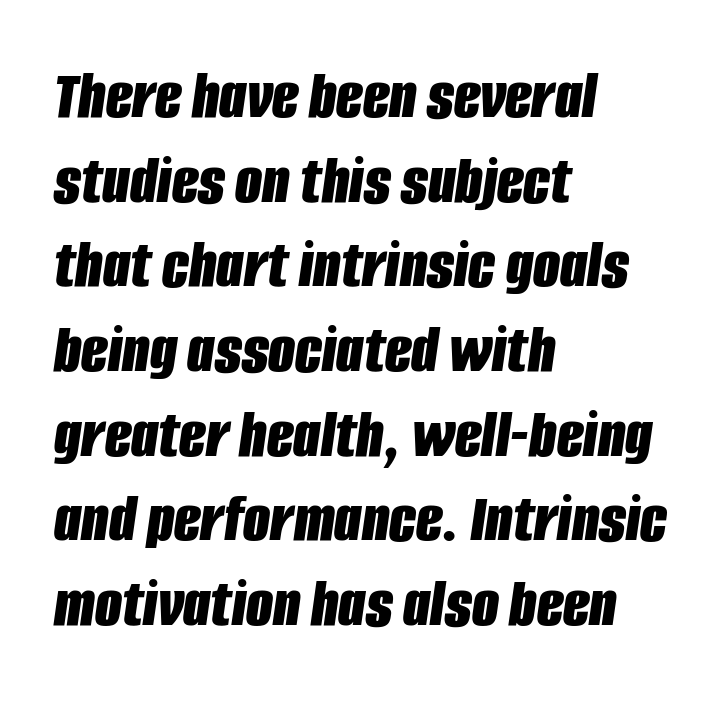
{"italic": "yes", "lean": "right", "slant_degrees": 8, "bold": "yes", "weight": "bold", "width": "condensed", "stroke_contrast": "low", "x_height": "large", "monospaced": "no", "underline": "no", "align": "left", "line_spacing_ratio": 1.21, "letter_spacing": "normal", "letter_spacing_em": 0.0, "glyph_px": 70}
